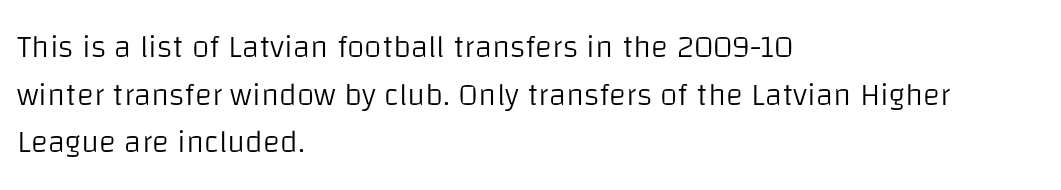
Check where the strokes stop: nothing finishes them off — pure sans. Type without underlining. Tall strokes in this sample are plumb rather than angled. The rag falls on the right side of this text block.
